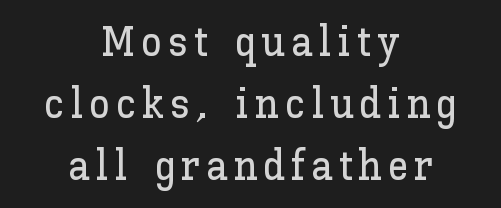
Q: Is the text italic (slanted)? A: No, it is upright.
Q: Is the text underlined? A: No.
Q: How is the paragraph aligned? A: Centered.
Q: Is the spacing between lines tight, normal or loose? A: Normal.
Q: Width (condensed, normal, or wide)? A: Normal.
Q: Stroke contrast? A: Low.
Q: x-height? A: Medium.
Q: Monospaced? A: No.
